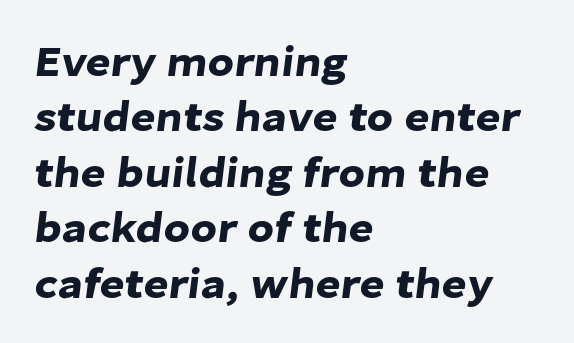
The image shows 43 px sans-serif type; set left-aligned, normal line spacing (1.29x), normal letter spacing, not underlined; low stroke contrast and a medium x-height.
